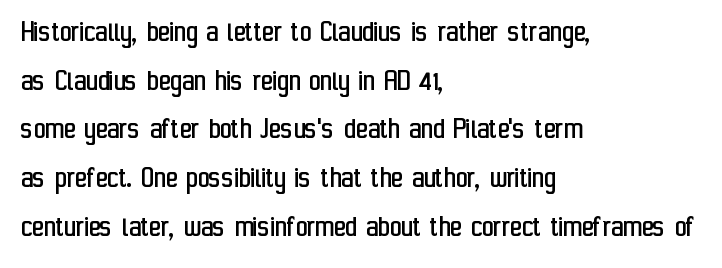
Is the stroke heavy? The answer is a plain regular-or-lighter. Glyph-to-glyph distance matches everyday printed text. You can tell from the bare stems that sans-serif type was used. The passage shown is typed in a proportional face where columns would drift.
